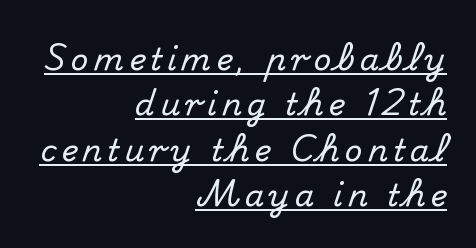
Q: Is the text italic (slanted)? A: Yes.
Q: Is the typeface a serif or a sans-serif typeface? A: Serif.
Q: Is the text underlined? A: Yes.
Q: How is the paragraph aligned? A: Right-aligned.
Q: Is the spacing between lines tight, normal or loose? A: Normal.
Q: Width (condensed, normal, or wide)? A: Normal.
Q: Stroke contrast? A: Medium.
Q: x-height? A: Small.
Q: Monospaced? A: No.
